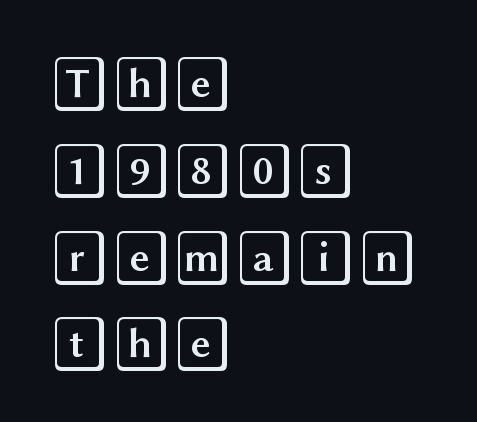
Q: Is the text italic (slanted)? A: No, it is upright.
Q: Is the text underlined? A: No.
Q: How is the paragraph aligned? A: Left-aligned.
Q: Is the spacing between letters normal or unusually wide? A: Normal.
Q: Is the spacing between lines tight, normal or loose? A: Normal.
Q: Width (condensed, normal, or wide)? A: Wide.
Q: x-height? A: Large.
